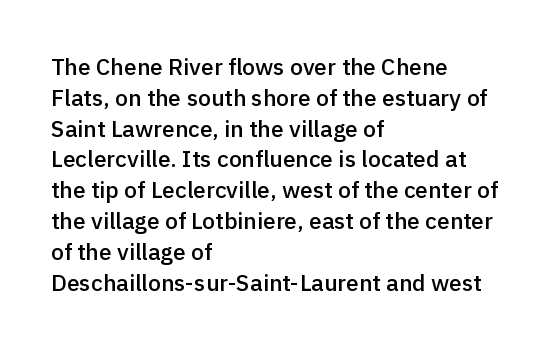
{"italic": "no", "bold": "semi", "underline": "no", "align": "left", "line_spacing": "normal", "line_spacing_ratio": 1.34, "letter_spacing": "normal", "letter_spacing_em": 0.0, "glyph_px": 23}
